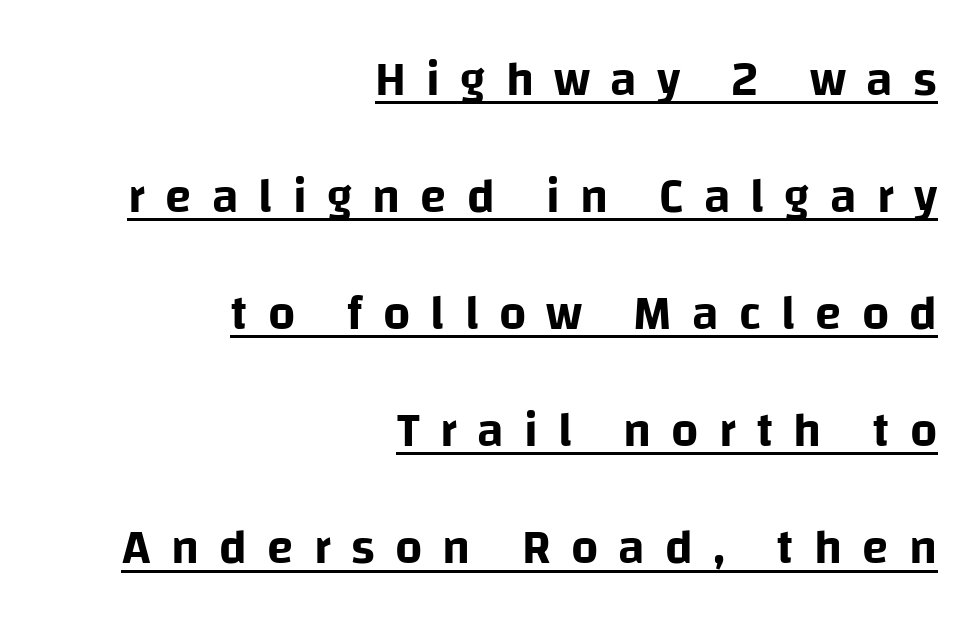
Q: Is the text italic (slanted)? A: No, it is upright.
Q: Is the typeface a serif or a sans-serif typeface? A: Sans-serif.
Q: Is the text underlined? A: Yes.
Q: How is the paragraph aligned? A: Right-aligned.
Q: Is the spacing between letters normal or unusually wide? A: Unusually wide.
Q: Is the spacing between lines tight, normal or loose? A: Loose.
Q: Width (condensed, normal, or wide)? A: Normal.
Q: Stroke contrast? A: Low.
Q: x-height? A: Large.
Q: Monospaced? A: No.
